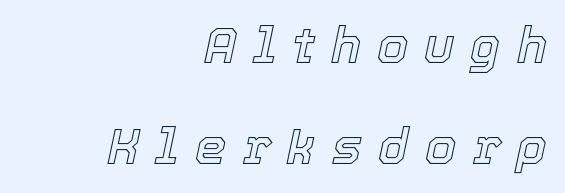
The image shows 50 px text type, italic (leaning right); set right-aligned, loose line spacing (2.03x), unusually wide letter spacing (+0.32 em), not underlined; a medium x-height.
